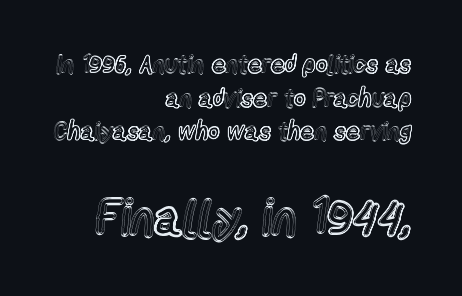
The image shows 50 px condensed type; set right-aligned, normal line spacing (1.35x), normal letter spacing, not underlined; the second (bottom) block is 2.0x larger; a medium x-height.
